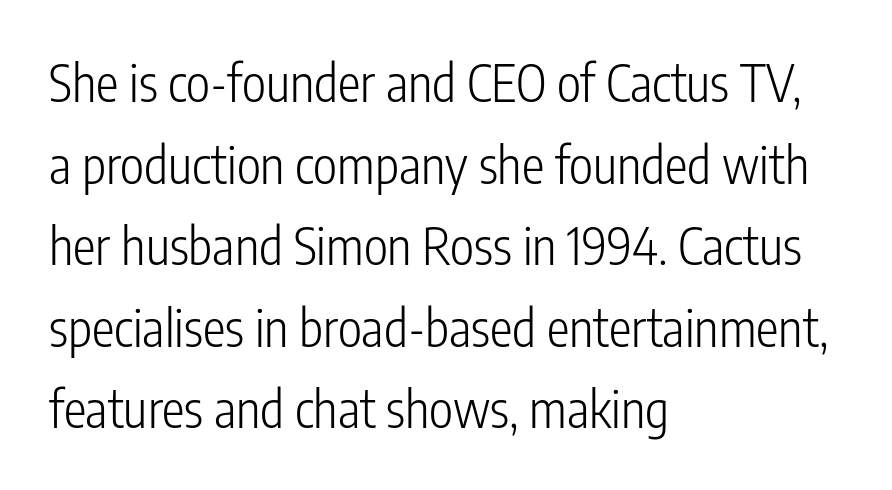
{"serif": "no", "italic": "no", "bold": "no", "weight": "light", "width": "condensed", "stroke_contrast": "low", "x_height": "medium", "monospaced": "no", "underline": "no", "align": "left", "line_spacing": "normal", "line_spacing_ratio": 1.6, "letter_spacing": "normal", "letter_spacing_em": 0.0, "glyph_px": 51}
